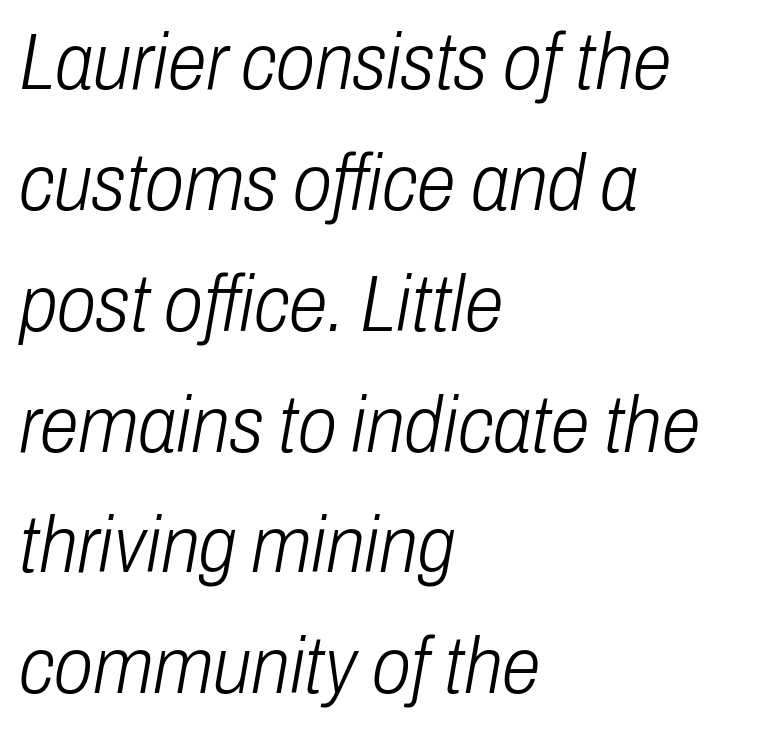
The image shows 79 px light, condensed type, italic (leaning right); set left-aligned, normal line spacing (1.53x), normal letter spacing, not underlined; low stroke contrast and a medium x-height.
